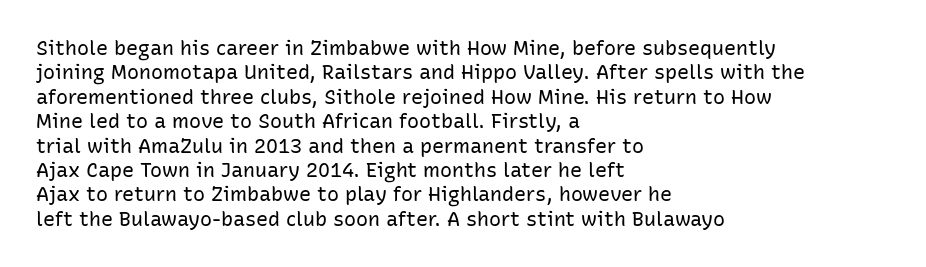
The image shows 20 px text type, upright; set left-aligned, line spacing 1.22x, normal letter spacing, not underlined.
